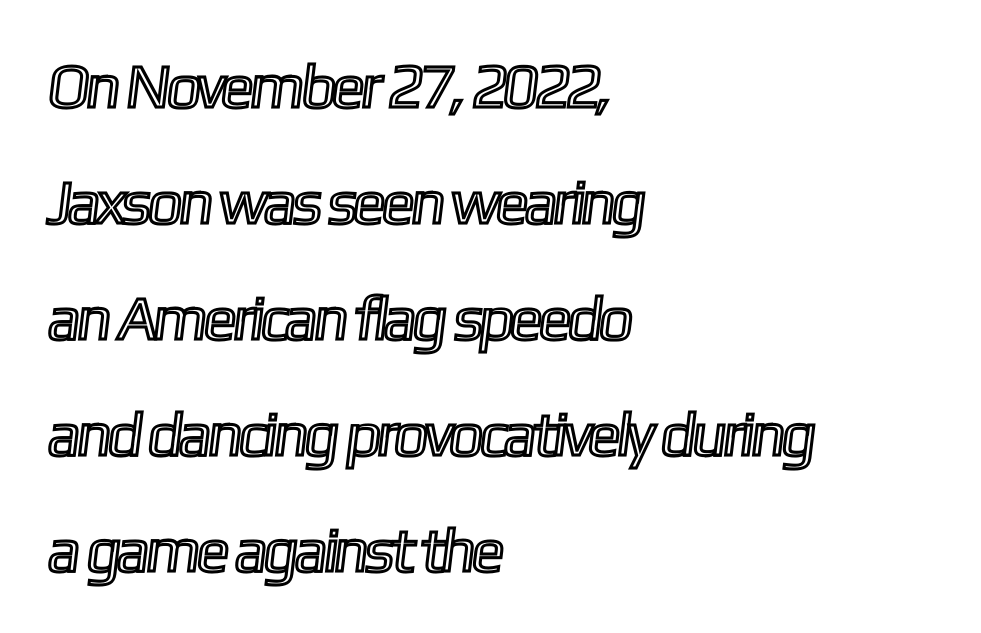
The image shows 62 px condensed type; set left-aligned, line spacing 1.87x, normal letter spacing, not underlined; a medium x-height.
